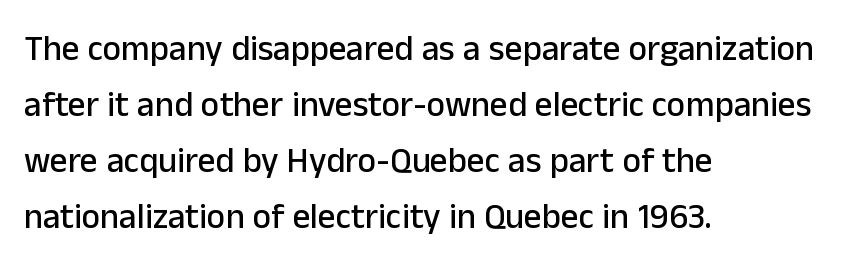
{"serif": "no", "italic": "no", "width": "normal", "stroke_contrast": "low", "x_height": "medium", "monospaced": "no", "underline": "no", "align": "left", "line_spacing": "normal", "line_spacing_ratio": 1.6, "letter_spacing": "normal", "letter_spacing_em": 0.0, "glyph_px": 35}
